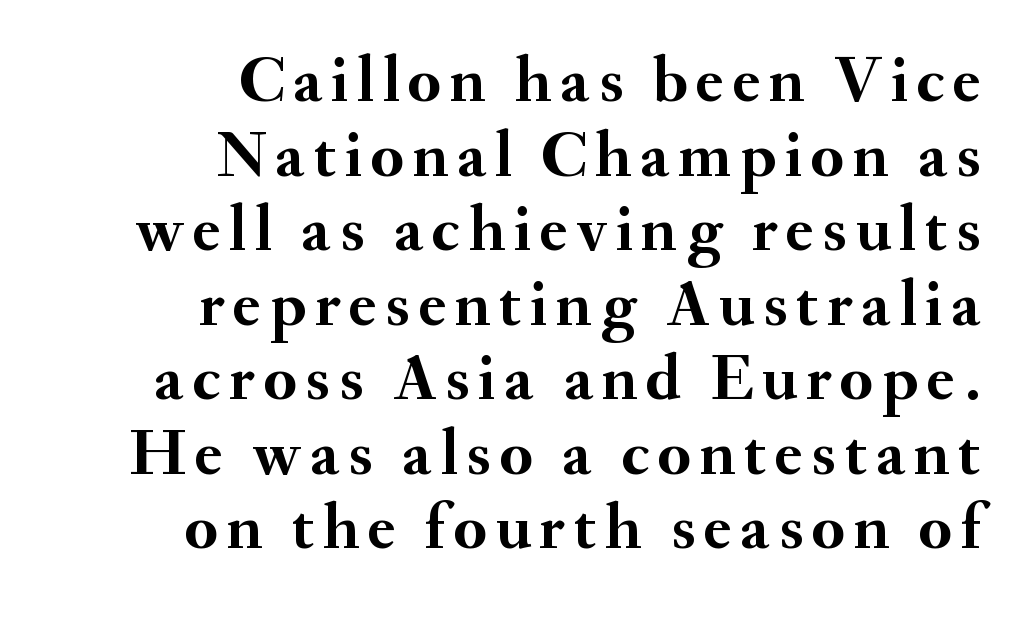
{"serif": "yes", "italic": "no", "bold": "yes", "weight": "semibold", "width": "normal", "stroke_contrast": "medium", "x_height": "small", "monospaced": "no", "underline": "no", "align": "right", "line_spacing": "tight", "line_spacing_ratio": 1.13, "glyph_px": 66}
